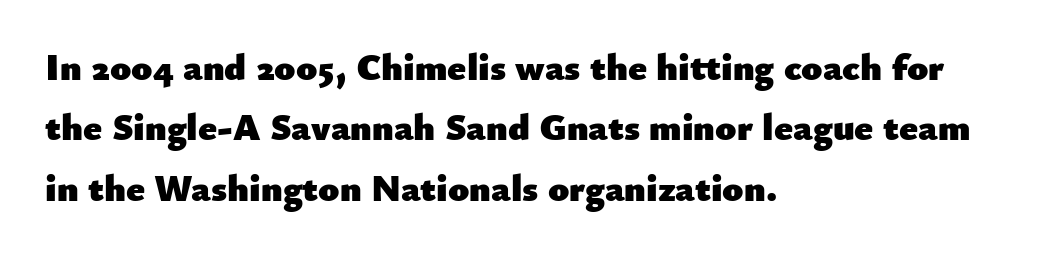
Q: Is the text bold? A: Yes.
Q: Is the text italic (slanted)? A: No, it is upright.
Q: Is the typeface a serif or a sans-serif typeface? A: Sans-serif.
Q: Is the text underlined? A: No.
Q: How is the paragraph aligned? A: Left-aligned.
Q: Is the spacing between letters normal or unusually wide? A: Normal.
Q: Is the spacing between lines tight, normal or loose? A: Normal.
Q: Width (condensed, normal, or wide)? A: Normal.
Q: Stroke contrast? A: Low.
Q: x-height? A: Small.
Q: Monospaced? A: No.
